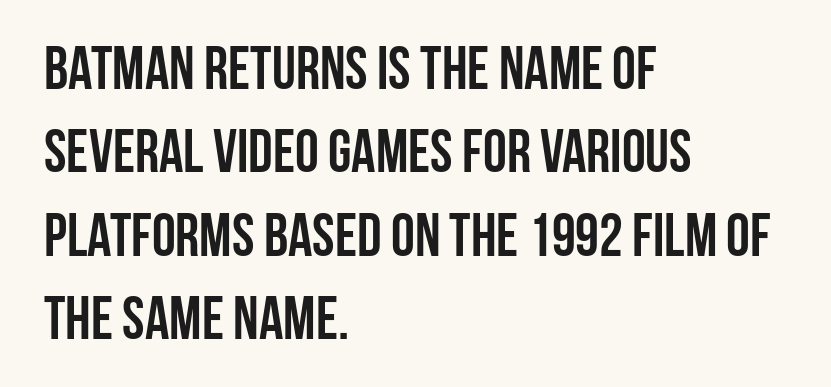
The face used here is proportionally spaced, like ordinary book or web type. Successive baselines arrive at the customary interval. Underline: absent. The letters stand straight up with perfectly vertical stems. Each letter's strokes conclude bluntly, with no projecting serifs. Heft: maximum for text — a bold.
